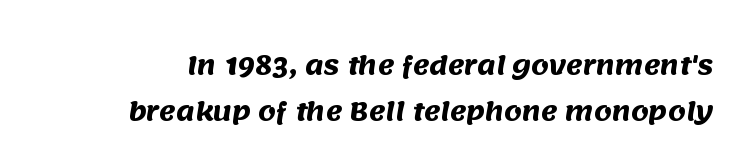
Weight check: bold — yes, fully. The type is set solid horizontally, with unmodified tracking. Rule under the text: the space is simply empty.
